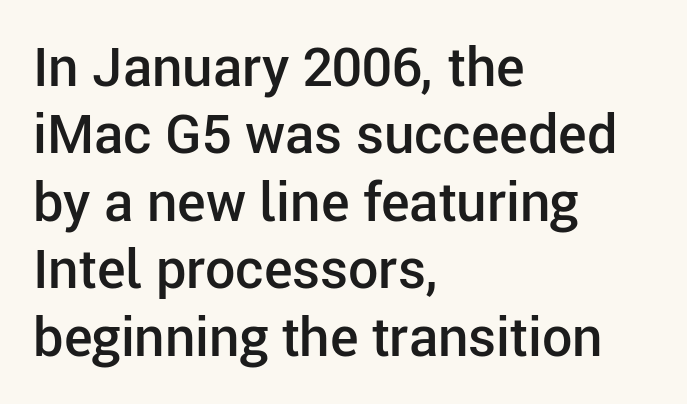
Q: Is the text bold? A: Semi-bold.
Q: Is the text italic (slanted)? A: No, it is upright.
Q: Is the typeface a serif or a sans-serif typeface? A: Sans-serif.
Q: Is the text underlined? A: No.
Q: How is the paragraph aligned? A: Left-aligned.
Q: Is the spacing between letters normal or unusually wide? A: Normal.
Q: Is the spacing between lines tight, normal or loose? A: Normal.
Q: Width (condensed, normal, or wide)? A: Normal.
Q: Stroke contrast? A: Low.
Q: x-height? A: Medium.
Q: Monospaced? A: No.
